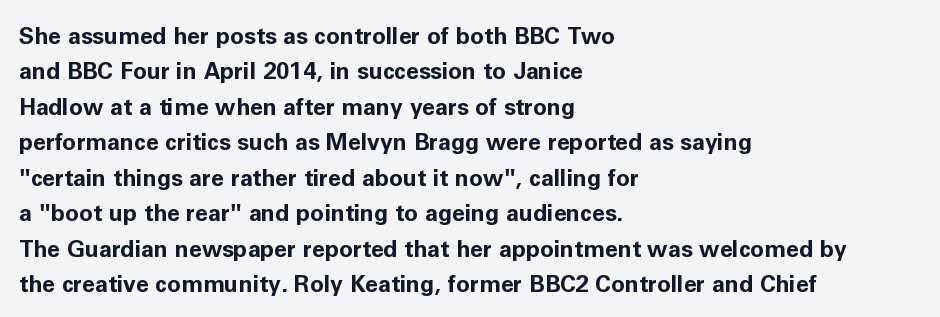
{"italic": "no", "bold": "yes", "underline": "no", "align": "left", "line_spacing": "normal", "line_spacing_ratio": 1.54, "letter_spacing": "normal", "letter_spacing_em": 0.0, "glyph_px": 23}
